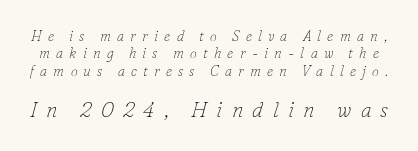
{"italic": "yes", "lean": "right", "slant_degrees": 16, "bold": "no", "underline": "no", "line_spacing": "normal", "line_spacing_ratio": 1.25, "letter_spacing": "wide", "letter_spacing_em": 0.44, "larger_block": "second", "size_ratio": 1.5, "glyph_px": 21}
